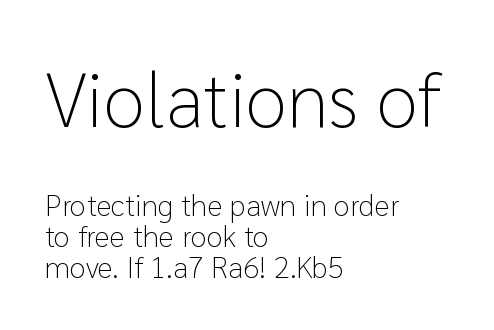
The image shows 76 px light sans-serif type, upright; set left-aligned, tight line spacing (1.02x), normal letter spacing, not underlined; the first (top) block is 2.53x larger; low stroke contrast and a medium x-height.
